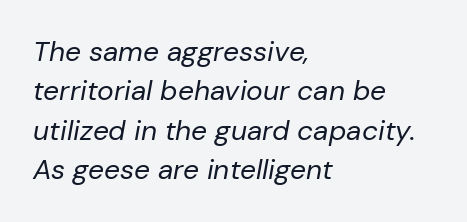
{"italic": "yes", "lean": "right", "slant_degrees": 10, "bold": "no", "weight": "regular", "width": "normal", "stroke_contrast": "low", "x_height": "medium", "monospaced": "no", "underline": "no", "align": "left", "line_spacing": "normal", "line_spacing_ratio": 1.41, "letter_spacing": "normal", "letter_spacing_em": 0.0, "glyph_px": 28}
